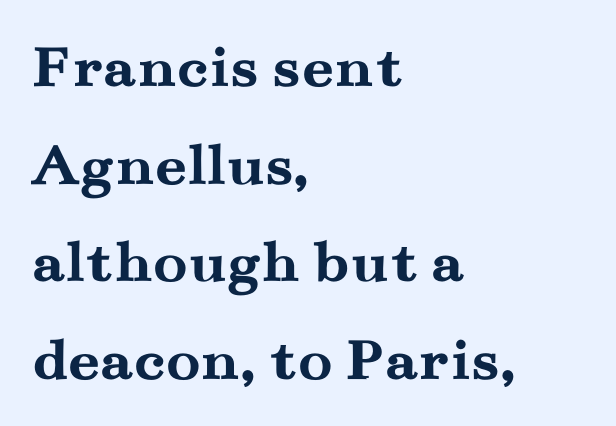
Q: Is the text bold? A: Yes.
Q: Is the text italic (slanted)? A: No, it is upright.
Q: Is the typeface a serif or a sans-serif typeface? A: Serif.
Q: Is the text underlined? A: No.
Q: How is the paragraph aligned? A: Left-aligned.
Q: Is the spacing between letters normal or unusually wide? A: Normal.
Q: Is the spacing between lines tight, normal or loose? A: Normal.
Q: Width (condensed, normal, or wide)? A: Wide.
Q: Stroke contrast? A: Medium.
Q: x-height? A: Small.
Q: Monospaced? A: No.
